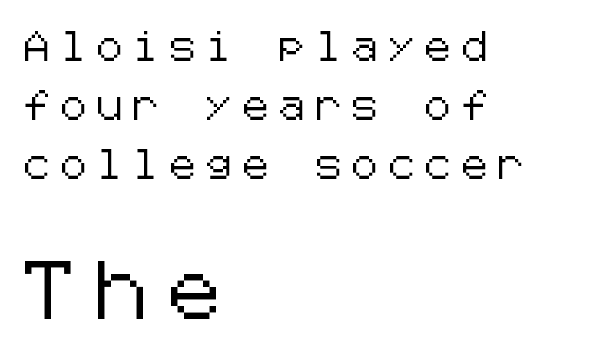
The image shows 58 px sans-serif type, upright; set left-aligned, loose line spacing (2.03x), unusually wide letter spacing (+0.37 em), not underlined; the second (bottom) block is 2.0x larger; low stroke contrast and a medium x-height.
